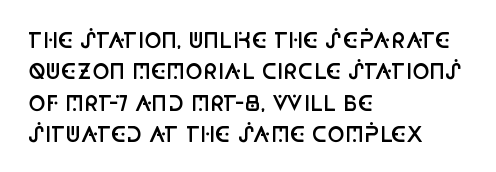
Q: Is the text bold? A: Semi-bold.
Q: Is the text italic (slanted)? A: No, it is upright.
Q: Is the text underlined? A: No.
Q: How is the paragraph aligned? A: Left-aligned.
Q: Is the spacing between letters normal or unusually wide? A: Normal.
Q: Is the spacing between lines tight, normal or loose? A: Normal.
